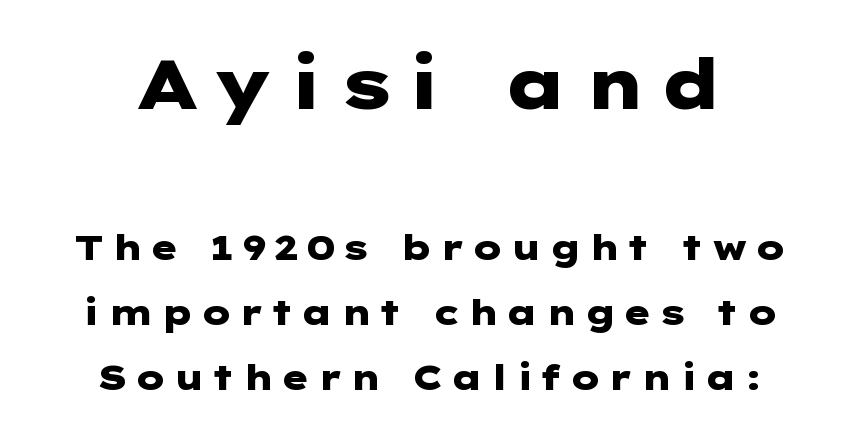
Q: Is the text bold? A: Yes.
Q: Is the text italic (slanted)? A: No, it is upright.
Q: Is the typeface a serif or a sans-serif typeface? A: Sans-serif.
Q: Is the text underlined? A: No.
Q: How is the paragraph aligned? A: Centered.
Q: Which block of text is set in a larger size, the first (top) or the second (bottom)? A: The first (top) one.
Q: Width (condensed, normal, or wide)? A: Wide.
Q: Stroke contrast? A: Low.
Q: x-height? A: Medium.
